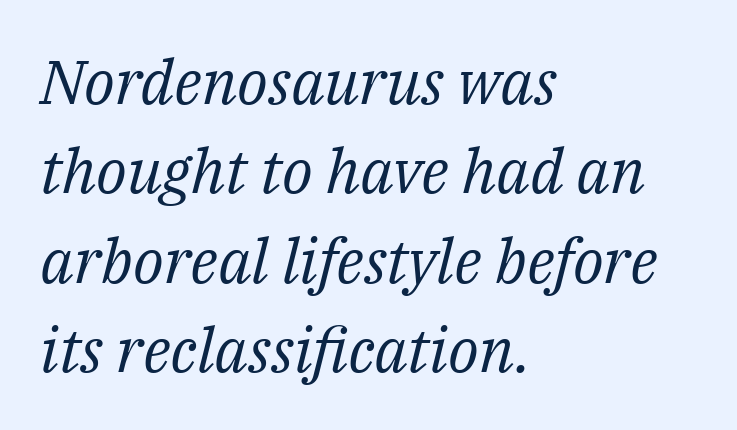
Visually the block forms a straight wall on the left and a jagged coastline on the right. The glyphs look as if they've been sheared to an angle. This reads as an unemphasized weight, regular at the heaviest. Note: serifs present on the glyphs. Proportional: the letters do not fall into vertical columns. Characters follow at the spacing the type designer built in.
